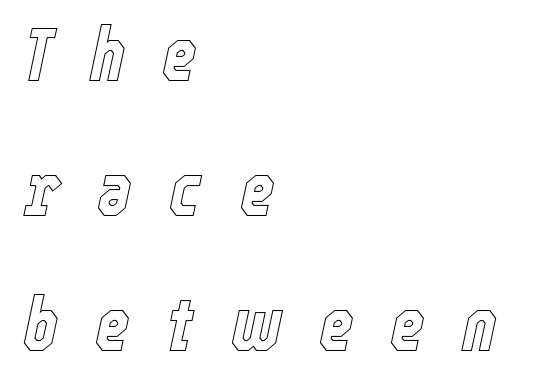
{"italic": "yes", "lean": "right", "slant_degrees": 12, "width": "condensed", "x_height": "medium", "monospaced": "no", "underline": "no", "align": "left", "line_spacing_ratio": 1.8, "letter_spacing": "wide", "letter_spacing_em": 0.49, "glyph_px": 75}
